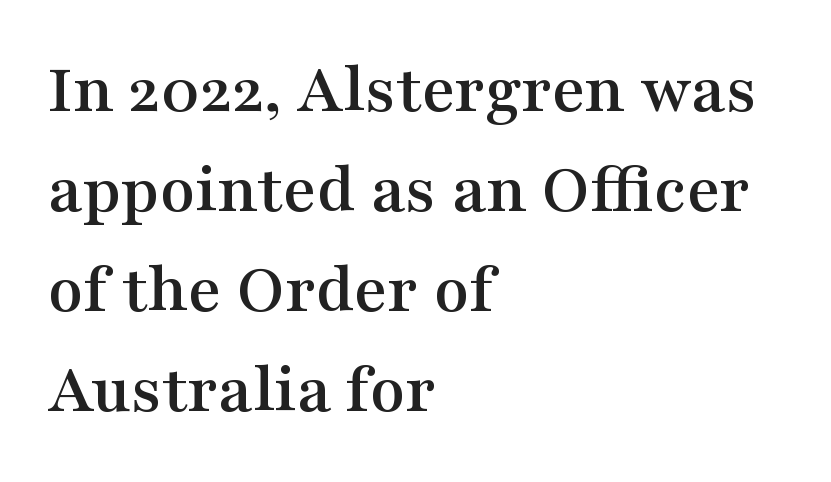
Looks like regular typesetting: each glyph gets only the width it needs. Vertically, the passage feels balanced, rows spaced as you'd expect. Stroke terminals: seriffed. The tracking reads as untouched default to a designer's eye. Ordinary non-slanted type is in use. The lines are quadded left.
